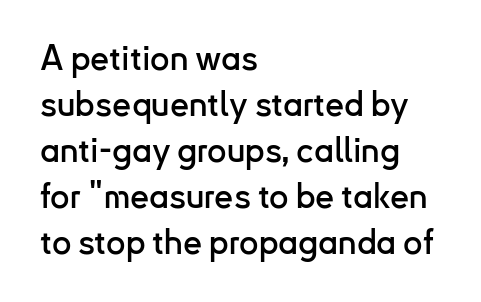
The image shows 34 px sans-serif type, upright; set left-aligned, normal line spacing (1.35x), normal letter spacing, not underlined; low stroke contrast and a small x-height.
